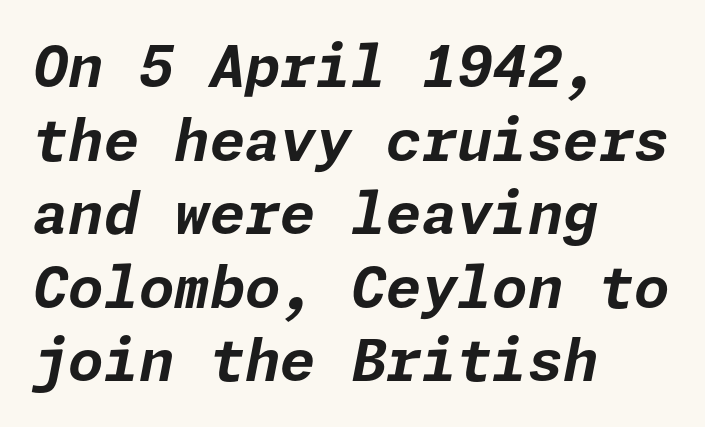
The image shows 57 px bold type, italic (leaning right); set left-aligned, normal line spacing (1.29x), normal letter spacing, not underlined; low stroke contrast and a medium x-height.
